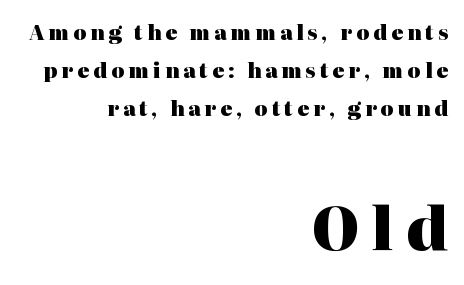
{"serif": "yes", "italic": "no", "bold": "yes", "weight": "heavy", "width": "normal", "stroke_contrast": "high", "x_height": "medium", "monospaced": "no", "underline": "no", "align": "right", "line_spacing": "loose", "line_spacing_ratio": 1.91, "letter_spacing": "wide", "letter_spacing_em": 0.2, "larger_block": "second", "size_ratio": 3.0, "glyph_px": 60}
